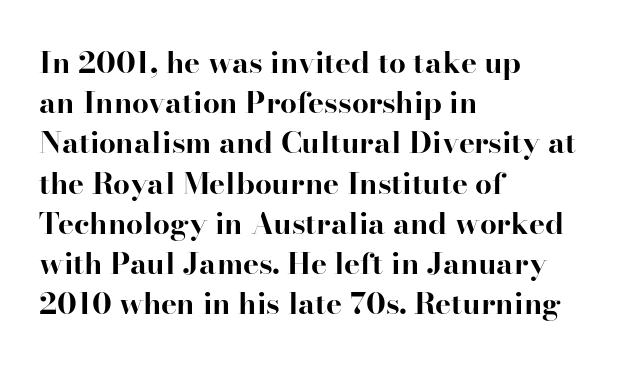
{"serif": "yes", "italic": "no", "bold": "yes", "weight": "bold", "width": "normal", "stroke_contrast": "high", "x_height": "small", "monospaced": "no", "underline": "no", "align": "left", "line_spacing": "normal", "line_spacing_ratio": 1.34, "letter_spacing": "normal", "letter_spacing_em": 0.0, "glyph_px": 30}
